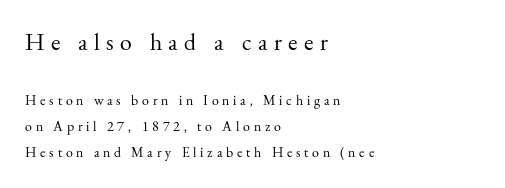
The image shows 24 px text type, upright; set left-aligned, line spacing 1.89x, unusually wide letter spacing (+0.27 em), not underlined; the first (top) block is 1.71x larger.
